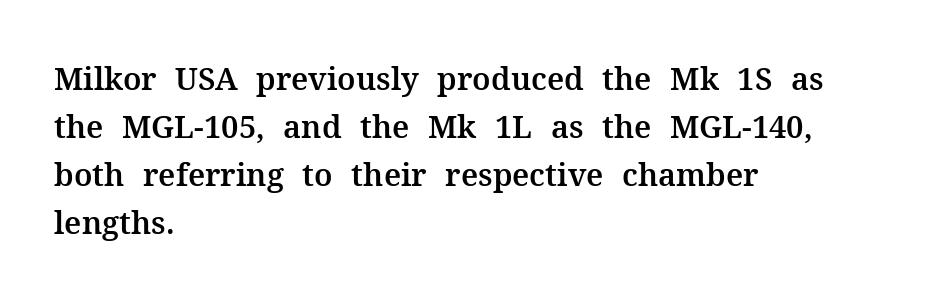
Q: Is the text italic (slanted)? A: No, it is upright.
Q: Is the typeface a serif or a sans-serif typeface? A: Serif.
Q: Is the text underlined? A: No.
Q: How is the paragraph aligned? A: Left-aligned.
Q: Is the spacing between letters normal or unusually wide? A: Normal.
Q: Is the spacing between lines tight, normal or loose? A: Normal.
Q: Width (condensed, normal, or wide)? A: Normal.
Q: Stroke contrast? A: Medium.
Q: x-height? A: Medium.
Q: Monospaced? A: No.
